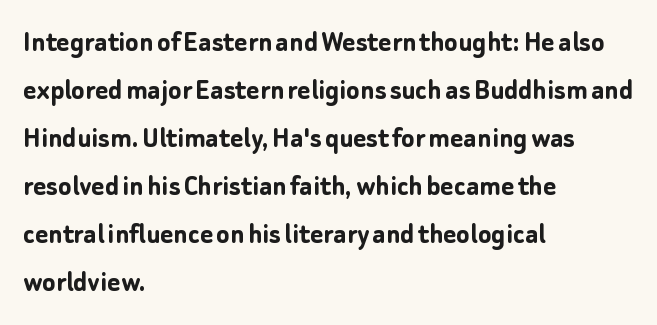
The lines are quadded left. The letters carry no serifs — their stems end cleanly without finishing strokes. Evenly set lines give the paragraph a standard silhouette. You could not count columns in this text — the font is proportionally spaced.
